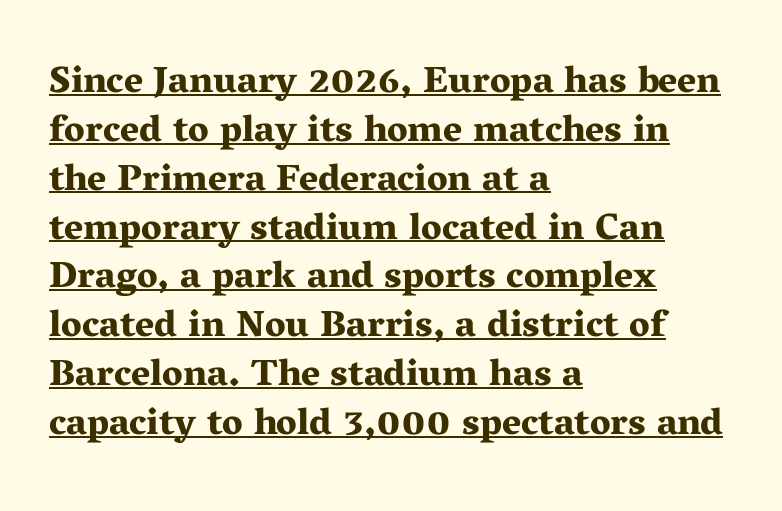
{"serif": "yes", "italic": "no", "bold": "yes", "weight": "bold", "width": "wide", "stroke_contrast": "medium", "x_height": "medium", "monospaced": "no", "underline": "yes", "align": "left", "line_spacing": "normal", "line_spacing_ratio": 1.32, "letter_spacing": "normal", "letter_spacing_em": 0.0, "glyph_px": 37}
